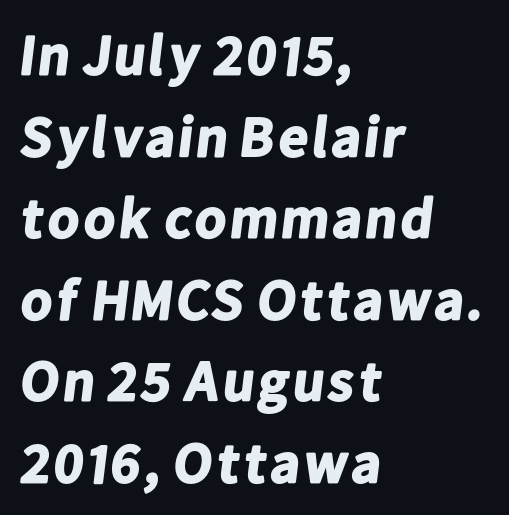
The image shows 57 px bold sans-serif type; set left-aligned, normal line spacing (1.43x), normal letter spacing, not underlined; low stroke contrast and a medium x-height.
